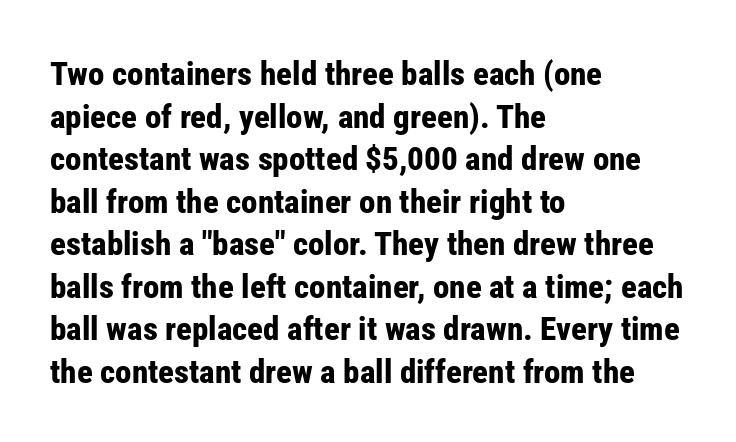
The image shows 33 px bold, condensed sans-serif type, upright; set left-aligned, normal line spacing (1.29x), normal letter spacing, not underlined; low stroke contrast and a medium x-height.
